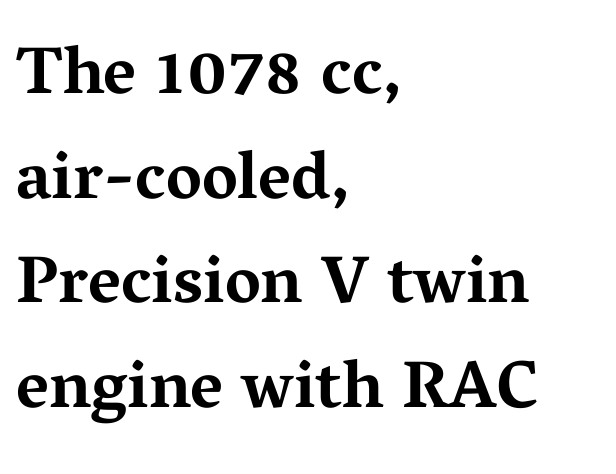
{"serif": "yes", "italic": "no", "bold": "yes", "weight": "bold", "width": "wide", "stroke_contrast": "medium", "x_height": "medium", "monospaced": "no", "underline": "no", "align": "left", "line_spacing": "normal", "line_spacing_ratio": 1.56, "letter_spacing": "normal", "letter_spacing_em": 0.0, "glyph_px": 67}
